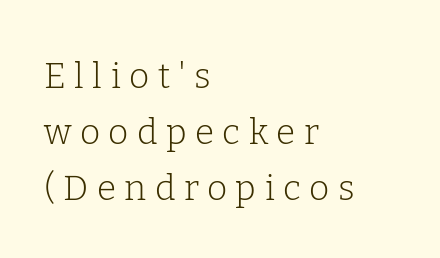
The image shows 35 px light serif type, upright; set left-aligned, normal line spacing (1.6x), unusually wide letter spacing (+0.24 em), not underlined; low stroke contrast and a medium x-height.
